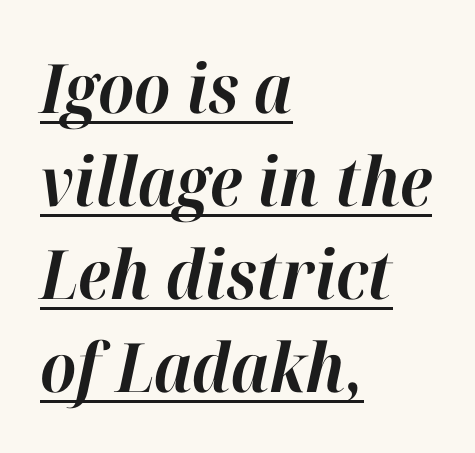
Observe the ordinary spacing: letters are neighbours, not strangers. The passage shown is typed in a proportional face where columns would drift. Leading: standard. Check the space under the baseline: a stroke is drawn there. Is the type bold? Yes — the strokes are clearly thick and heavy. Style check: oblique.
